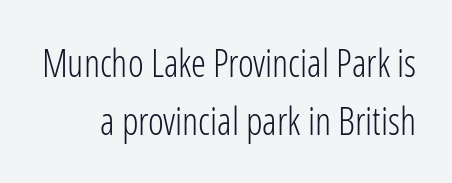
{"serif": "no", "italic": "no", "bold": "no", "weight": "light", "width": "condensed", "stroke_contrast": "low", "x_height": "medium", "monospaced": "no", "underline": "no", "line_spacing": "normal", "line_spacing_ratio": 1.52, "letter_spacing": "normal", "letter_spacing_em": 0.0, "glyph_px": 38}
